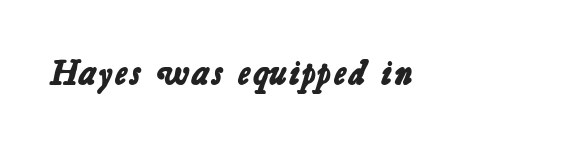
Caption: standard tracking, unaltered. Emphasis by weight is at full strength: bold. The space beneath each line is pristine and unruled. Proportional: the letters do not fall into vertical columns. Serifs: no, the terminals of the letterforms are clean.
